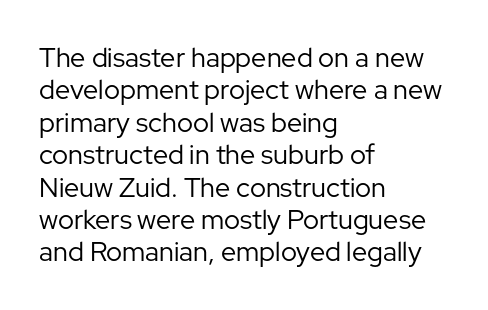
{"italic": "no", "bold": "no", "underline": "no", "align": "left", "line_spacing_ratio": 1.2, "letter_spacing": "normal", "letter_spacing_em": 0.0, "glyph_px": 27}
